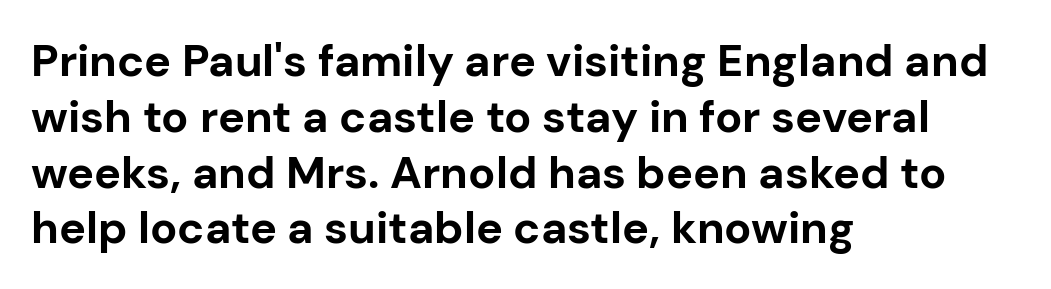
Q: Is the text bold? A: Yes.
Q: Is the text italic (slanted)? A: No, it is upright.
Q: Is the typeface a serif or a sans-serif typeface? A: Sans-serif.
Q: Is the text underlined? A: No.
Q: How is the paragraph aligned? A: Left-aligned.
Q: Is the spacing between letters normal or unusually wide? A: Normal.
Q: Width (condensed, normal, or wide)? A: Normal.
Q: Stroke contrast? A: Low.
Q: x-height? A: Medium.
Q: Monospaced? A: No.
